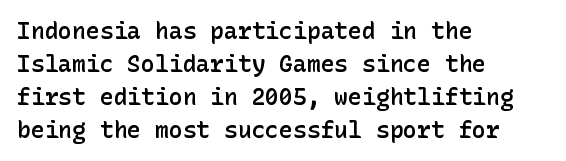
The space beneath each line is pristine and unruled. This rendering leaves character spacing at its baseline value. Designer's note — italics off, roman on. Leftover space on each line is placed entirely after the last word.
